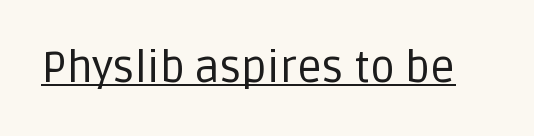
The letters advance in unequal steps, a hallmark of proportional type. A rule runs beneath these lines of type. You could call the tracking neutral — neither tight nor loose. A typesetter would label this face a sans. Summary of weight: not heavy and not bold. Notice how the stems are strictly vertical — no italics here.
